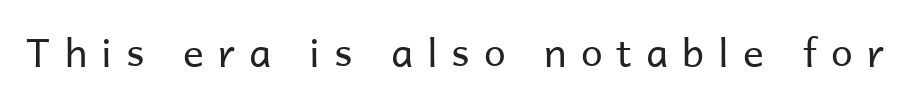
Q: Is the text bold? A: No.
Q: Is the text italic (slanted)? A: No, it is upright.
Q: Is the typeface a serif or a sans-serif typeface? A: Sans-serif.
Q: Is the text underlined? A: No.
Q: Is the spacing between letters normal or unusually wide? A: Unusually wide.
Q: Width (condensed, normal, or wide)? A: Normal.
Q: Stroke contrast? A: Low.
Q: x-height? A: Medium.
Q: Monospaced? A: No.
